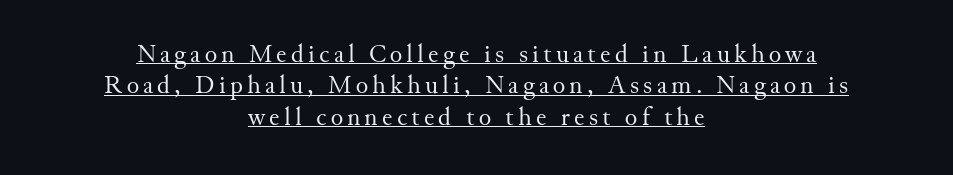
Q: Is the text bold? A: No.
Q: Is the text italic (slanted)? A: No, it is upright.
Q: Is the text underlined? A: Yes.
Q: How is the paragraph aligned? A: Centered.
